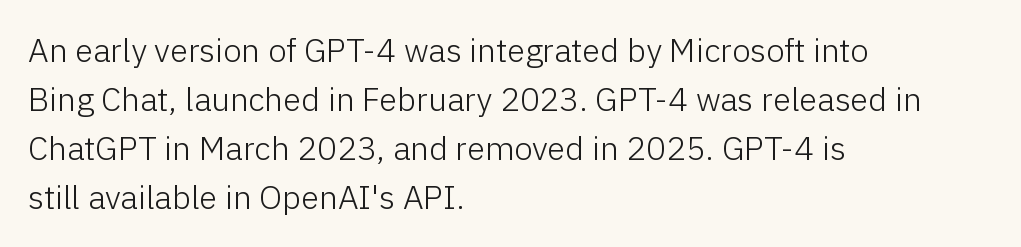
Q: Is the text bold? A: No.
Q: Is the text italic (slanted)? A: No, it is upright.
Q: Is the typeface a serif or a sans-serif typeface? A: Sans-serif.
Q: Is the text underlined? A: No.
Q: How is the paragraph aligned? A: Left-aligned.
Q: Is the spacing between letters normal or unusually wide? A: Normal.
Q: Is the spacing between lines tight, normal or loose? A: Normal.
Q: Width (condensed, normal, or wide)? A: Normal.
Q: Stroke contrast? A: Low.
Q: x-height? A: Medium.
Q: Monospaced? A: No.
